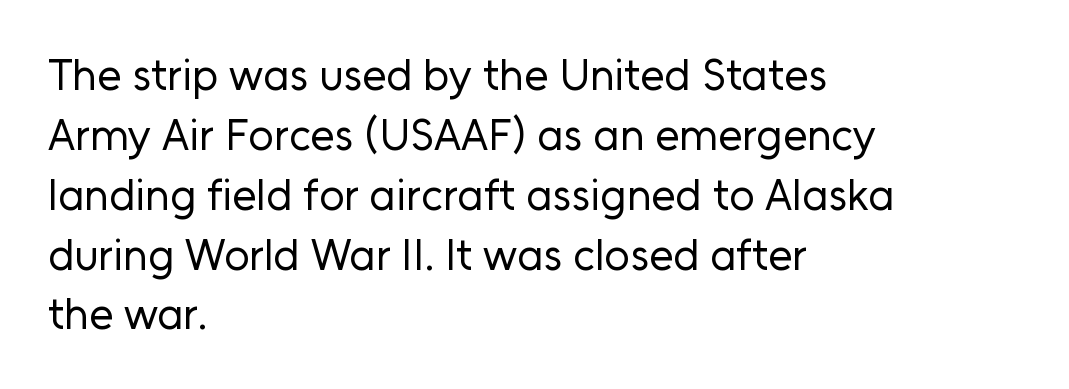
The image shows 44 px regular-weight sans-serif type, upright; set left-aligned, normal line spacing (1.36x), normal letter spacing, not underlined; low stroke contrast and a medium x-height.
